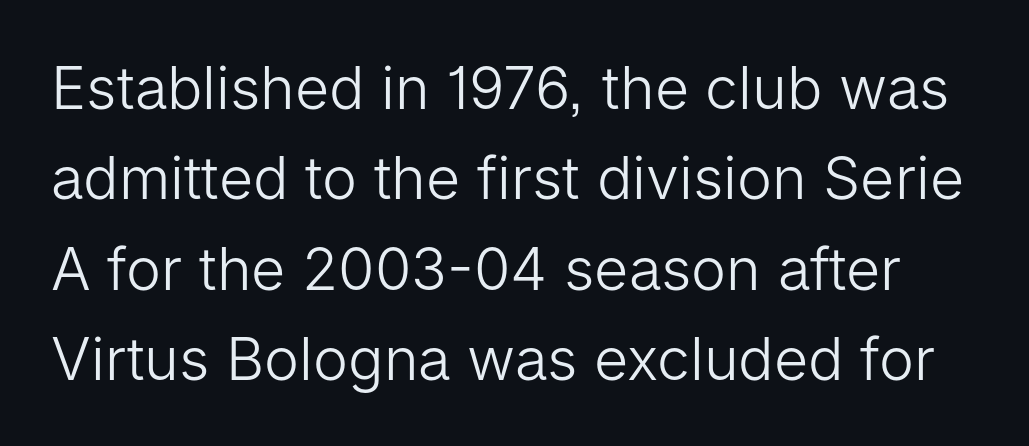
Q: Is the text bold? A: No.
Q: Is the text italic (slanted)? A: No, it is upright.
Q: Is the typeface a serif or a sans-serif typeface? A: Sans-serif.
Q: Is the text underlined? A: No.
Q: Is the spacing between letters normal or unusually wide? A: Normal.
Q: Is the spacing between lines tight, normal or loose? A: Normal.
Q: Width (condensed, normal, or wide)? A: Normal.
Q: Stroke contrast? A: Low.
Q: x-height? A: Medium.
Q: Monospaced? A: No.
